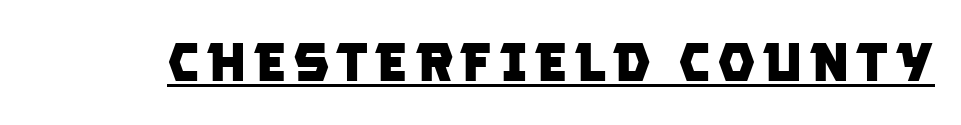
Q: Is the text bold? A: Yes.
Q: Is the typeface a serif or a sans-serif typeface? A: Sans-serif.
Q: Is the text underlined? A: Yes.
Q: Width (condensed, normal, or wide)? A: Normal.
Q: Stroke contrast? A: Low.
Q: x-height? A: Large.
Q: Monospaced? A: No.
